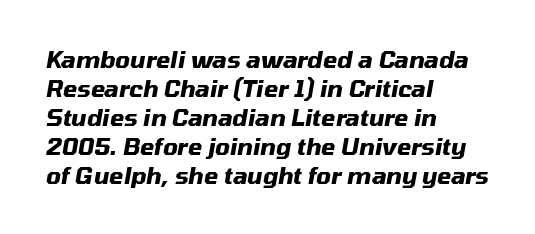
The passage shown leans; its letterforms are oblique. Vertical spacing — default. You'd pick this weight for a headline — it's a proper bold. The compositor pushed each line to the left boundary. Beneath every word, the page is bare. Look at the tracking — it's just the regular setting, nothing added.
